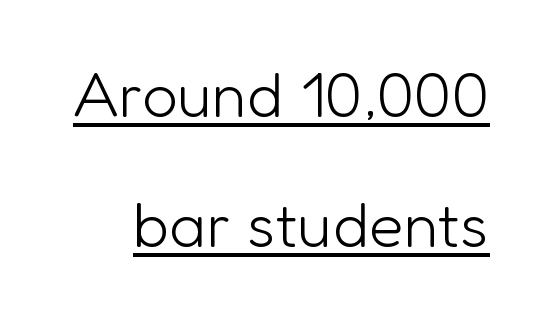
{"serif": "no", "italic": "no", "bold": "no", "weight": "light", "width": "normal", "stroke_contrast": "low", "x_height": "medium", "monospaced": "no", "underline": "yes", "line_spacing": "loose", "line_spacing_ratio": 2.06, "letter_spacing": "normal", "letter_spacing_em": 0.0, "glyph_px": 63}
